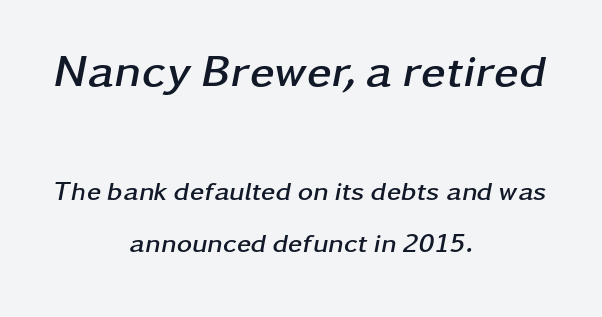
Q: Is the text bold? A: Yes.
Q: Is the text italic (slanted)? A: Yes, it leans right by about 11 degrees.
Q: Is the text underlined? A: No.
Q: How is the paragraph aligned? A: Centered.
Q: Is the spacing between letters normal or unusually wide? A: Normal.
Q: Is the spacing between lines tight, normal or loose? A: Loose.
Q: Which block of text is set in a larger size, the first (top) or the second (bottom)? A: The first (top) one.
Q: Width (condensed, normal, or wide)? A: Wide.
Q: Stroke contrast? A: Low.
Q: x-height? A: Medium.
Q: Monospaced? A: No.
